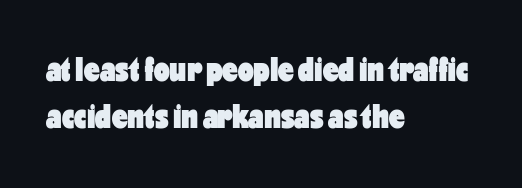
The font is running at its bold setting. Interline gaps are of average width in this sample. The typeface chosen for these lines omits serifs. Notice how the stems are strictly vertical — no italics here. The rendering uses natural spacing where letterforms have individual widths.
